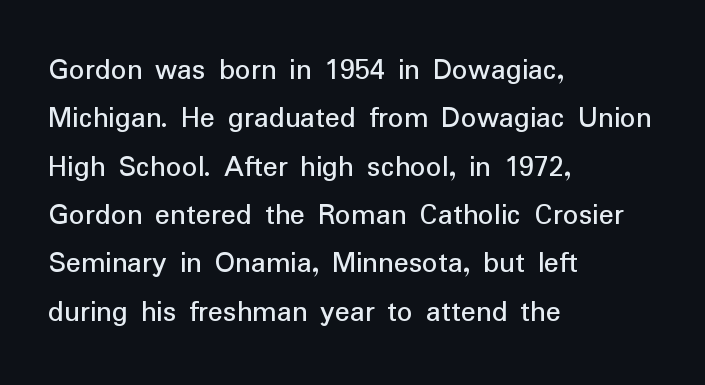
Q: Is the text italic (slanted)? A: No, it is upright.
Q: Is the typeface a serif or a sans-serif typeface? A: Sans-serif.
Q: Is the text underlined? A: No.
Q: How is the paragraph aligned? A: Left-aligned.
Q: Is the spacing between letters normal or unusually wide? A: Normal.
Q: Is the spacing between lines tight, normal or loose? A: Normal.
Q: Width (condensed, normal, or wide)? A: Normal.
Q: Stroke contrast? A: Low.
Q: x-height? A: Medium.
Q: Monospaced? A: No.
